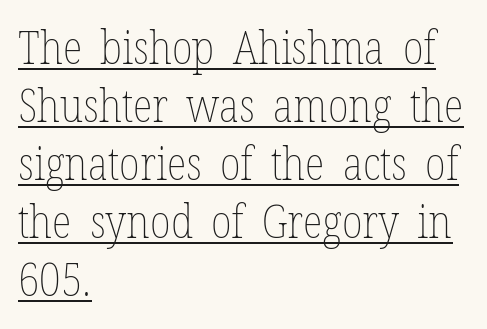
{"italic": "no", "bold": "no", "weight": "thin", "width": "condensed", "stroke_contrast": "low", "x_height": "medium", "monospaced": "no", "underline": "yes", "align": "left", "line_spacing": "normal", "line_spacing_ratio": 1.26, "letter_spacing": "normal", "letter_spacing_em": 0.0, "glyph_px": 46}
